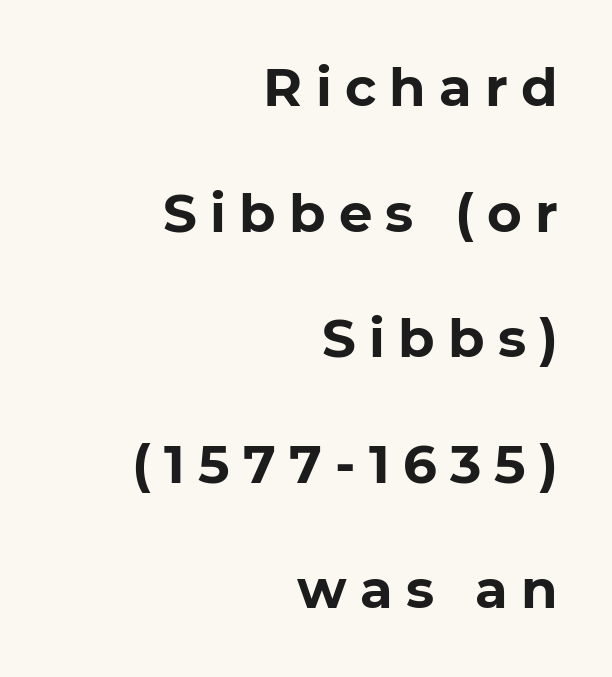
The space beneath each line is pristine and unruled. The rendering uses a bold face; every stroke is thick and dark. Widely set lines give the paragraph a tall, airy silhouette. The characters display no serif detailing; their extremities are plain. The lines in this sample share a right terminus and differ only in where they begin.
